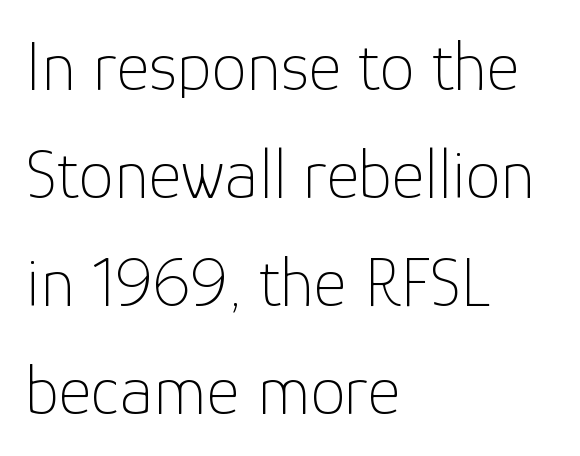
Q: Is the text bold? A: No.
Q: Is the text italic (slanted)? A: No, it is upright.
Q: Is the typeface a serif or a sans-serif typeface? A: Sans-serif.
Q: Is the text underlined? A: No.
Q: How is the paragraph aligned? A: Left-aligned.
Q: Is the spacing between letters normal or unusually wide? A: Normal.
Q: Is the spacing between lines tight, normal or loose? A: Normal.
Q: Width (condensed, normal, or wide)? A: Normal.
Q: Stroke contrast? A: Low.
Q: x-height? A: Medium.
Q: Monospaced? A: No.
